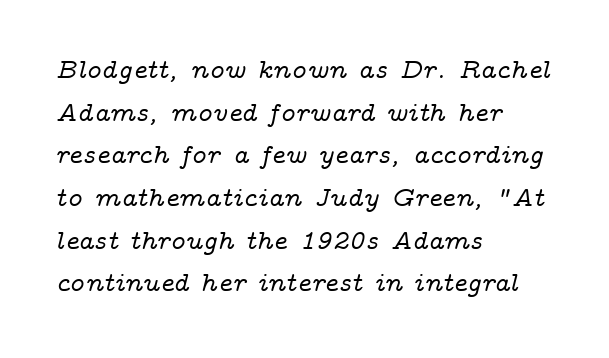
The image shows 27 px text type, italic (leaning right); set left-aligned, normal line spacing (1.58x), normal letter spacing, not underlined.
